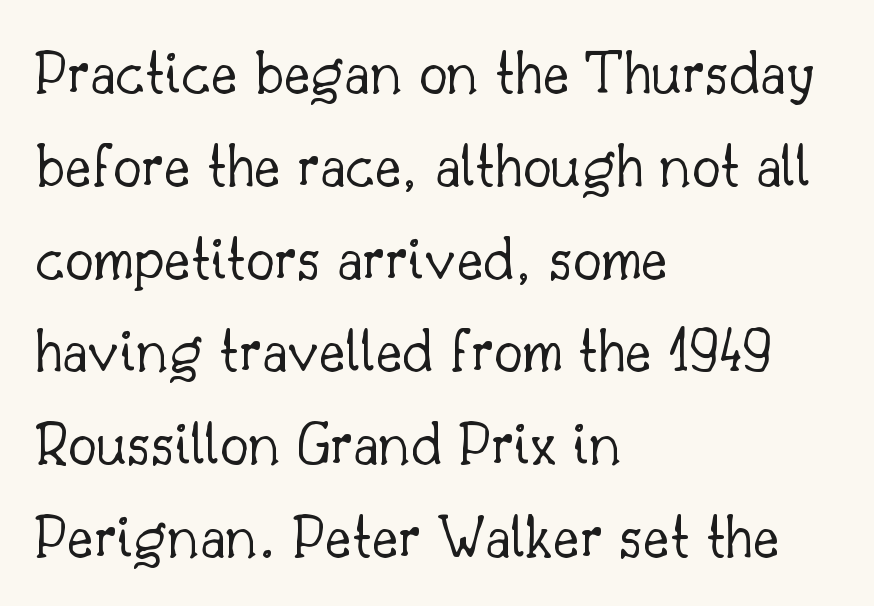
{"italic": "no", "bold": "no", "weight": "light", "width": "normal", "stroke_contrast": "low", "x_height": "small", "monospaced": "no", "underline": "no", "align": "left", "line_spacing": "normal", "line_spacing_ratio": 1.45, "letter_spacing": "normal", "letter_spacing_em": 0.0, "glyph_px": 64}
